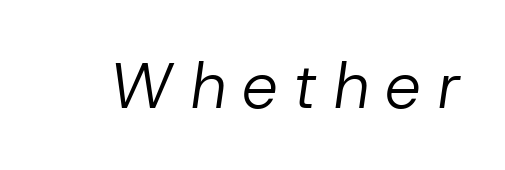
{"italic": "yes", "lean": "right", "slant_degrees": 8, "bold": "no", "weight": "regular", "width": "normal", "stroke_contrast": "low", "x_height": "medium", "monospaced": "no", "underline": "no", "letter_spacing": "wide", "letter_spacing_em": 0.24, "glyph_px": 65}
